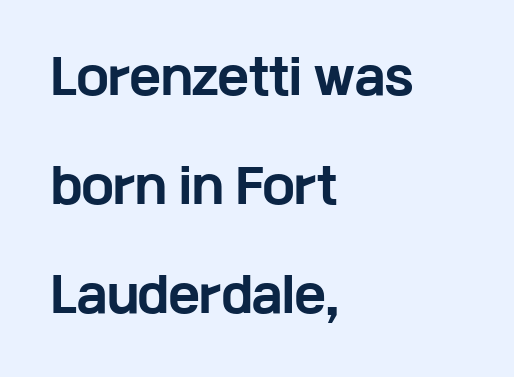
{"serif": "no", "italic": "no", "bold": "yes", "weight": "bold", "width": "wide", "stroke_contrast": "low", "x_height": "medium", "monospaced": "no", "underline": "no", "align": "left", "line_spacing": "loose", "line_spacing_ratio": 2.32, "letter_spacing": "normal", "letter_spacing_em": 0.0, "glyph_px": 47}
